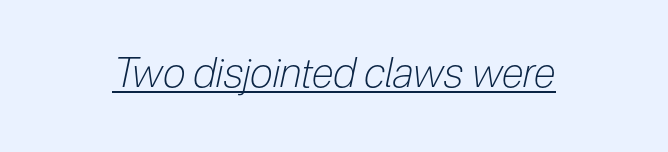
Q: Is the text bold? A: No.
Q: Is the text italic (slanted)? A: Yes, it leans right by about 12 degrees.
Q: Is the text underlined? A: Yes.
Q: Is the spacing between letters normal or unusually wide? A: Normal.
Q: Width (condensed, normal, or wide)? A: Condensed.
Q: Stroke contrast? A: Low.
Q: x-height? A: Medium.
Q: Monospaced? A: No.
